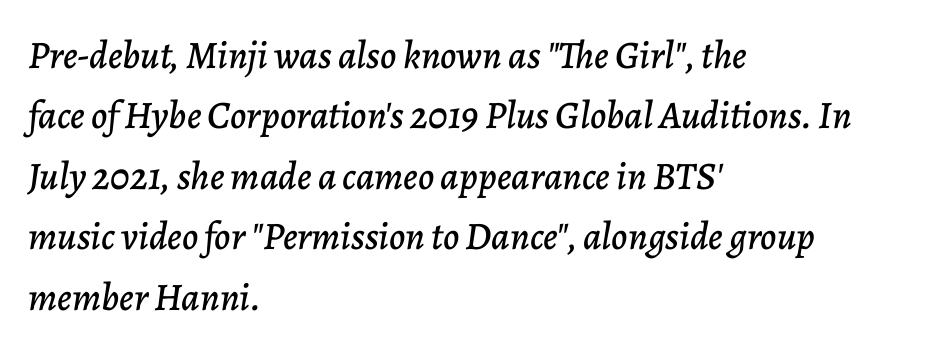
The image shows 39 px text type, italic (leaning right); set left-aligned, normal line spacing (1.55x), normal letter spacing, not underlined; low stroke contrast and a medium x-height.
